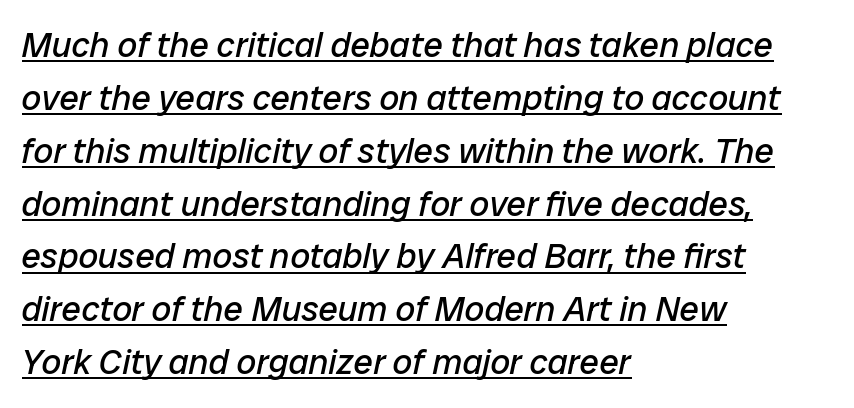
Q: Is the text bold? A: No.
Q: Is the text italic (slanted)? A: Yes, it leans right by about 12 degrees.
Q: Is the text underlined? A: Yes.
Q: How is the paragraph aligned? A: Left-aligned.
Q: Is the spacing between letters normal or unusually wide? A: Normal.
Q: Is the spacing between lines tight, normal or loose? A: Normal.
Q: Width (condensed, normal, or wide)? A: Normal.
Q: Stroke contrast? A: Low.
Q: x-height? A: Medium.
Q: Monospaced? A: No.
